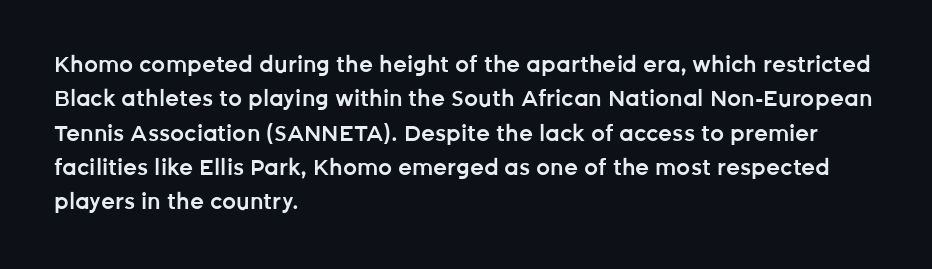
{"italic": "no", "bold": "semi", "underline": "no", "align": "left", "line_spacing": "normal", "line_spacing_ratio": 1.56, "letter_spacing": "normal", "letter_spacing_em": 0.0, "glyph_px": 22}
